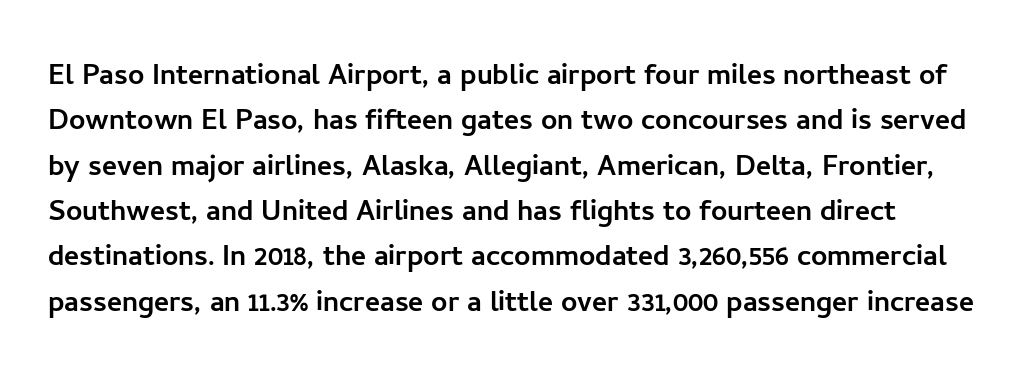
Any mark beneath the type? The region is blank. You could not count columns in this text — the font is proportionally spaced. Tracking value appears to be zero — textbook default spacing. The rendering uses a moderate line-height, typical for paragraphs. The typeface chosen for these lines omits serifs. Ascenders rise straight up at ninety degrees.
